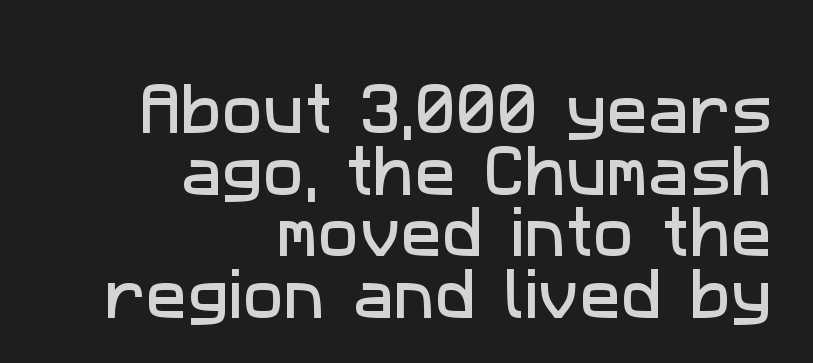
Is the letter spacing exaggerated? No — it looks like the ordinary default. The designer went with a sans here, leaving each stem footless. Right-aligned paragraph, ragged on the left. Is this a fixed-width face? No — the glyphs have proportional, varying widths. Reading down the column, the eye jumps only a short way to each next line. Quick note: underline off.
